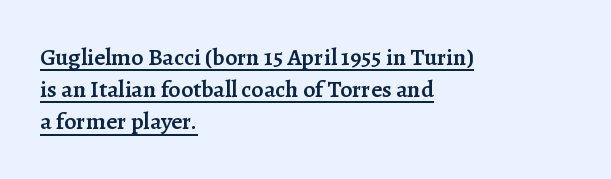
{"italic": "no", "bold": "semi", "underline": "yes", "align": "left", "line_spacing": "normal", "line_spacing_ratio": 1.34, "letter_spacing": "normal", "letter_spacing_em": 0.0, "glyph_px": 24}
